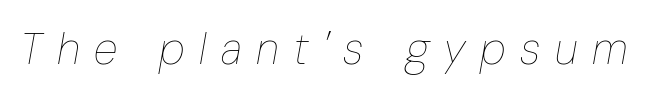
Descender tails drop into unmarked territory. A typesetter would call this heavily tracked-out type. This sample has the flowing, uneven cadence of proportional lettering. The passage shown leans; its letterforms are oblique. The letters look calm and open, with moderate or lighter stems.
